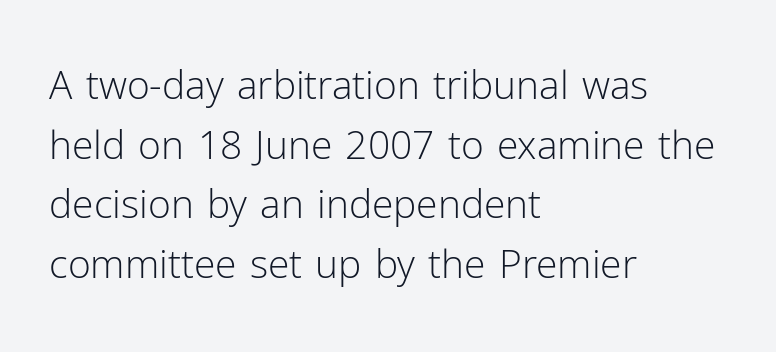
A normal amount of white space separates one row of letters from the next. Vertical strokes here are truly vertical. Plain, unruled lines of type. Check where the strokes stop: nothing finishes them off — pure sans.
